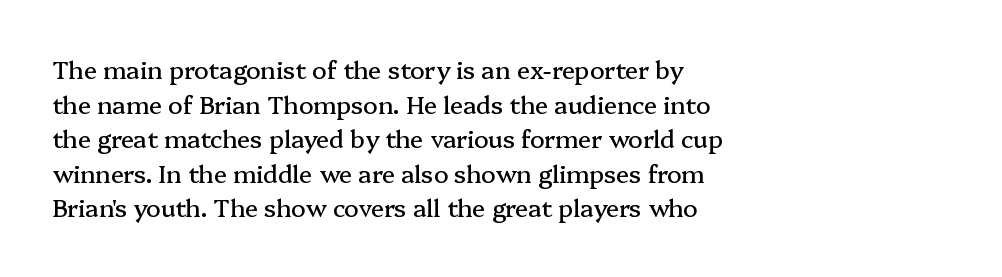
The compositor pushed each line to the left boundary. Compared with typical paragraphs, the rows here are spaced about the same. Here the glyphs are tracked normally, forming tight word shapes. Check the space under the baseline: it is left empty. You can tell it's not italic because the verticals are truly vertical.
